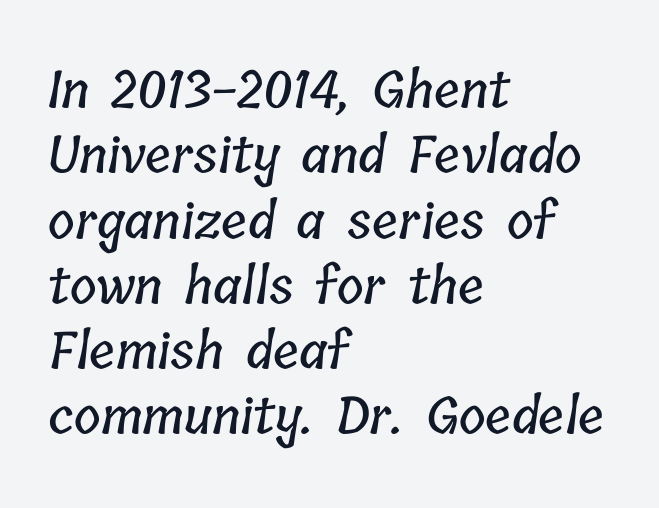
Q: Is the text underlined? A: No.
Q: How is the paragraph aligned? A: Left-aligned.
Q: Is the spacing between letters normal or unusually wide? A: Normal.
Q: Is the spacing between lines tight, normal or loose? A: Normal.
Q: Width (condensed, normal, or wide)? A: Condensed.
Q: Stroke contrast? A: Low.
Q: x-height? A: Medium.
Q: Monospaced? A: No.
